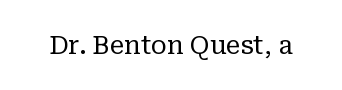
Q: Is the text bold? A: No.
Q: Is the text italic (slanted)? A: No, it is upright.
Q: Is the text underlined? A: No.
Q: Is the spacing between letters normal or unusually wide? A: Normal.
